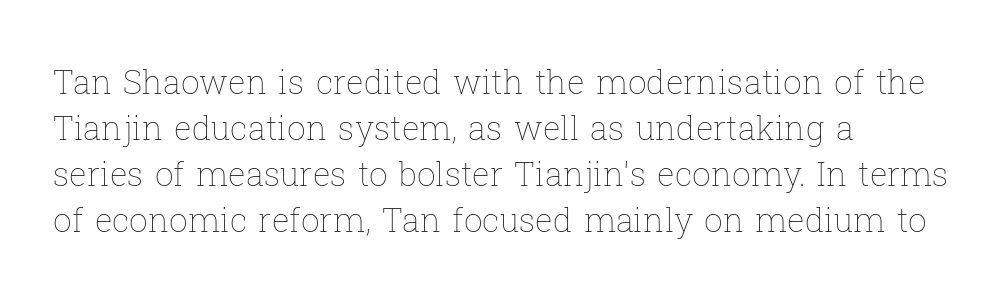
A classic flush-left, rag-right setting is used for this passage. These glyphs show unthickened strokes, regular width or finer. The vertical gap from one line to the next is medium. Short note: letters normally spaced. The passage shown is not underscored anywhere. Upright lettering throughout.
